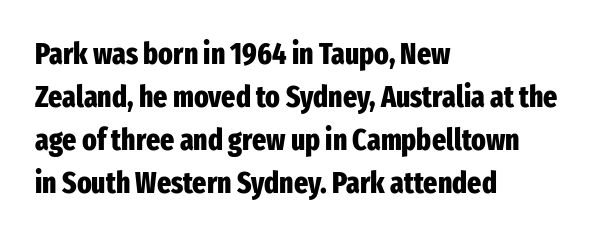
The image shows 30 px heavy, condensed sans-serif type, upright; set left-aligned, normal line spacing (1.43x), normal letter spacing, not underlined; low stroke contrast and a medium x-height.
